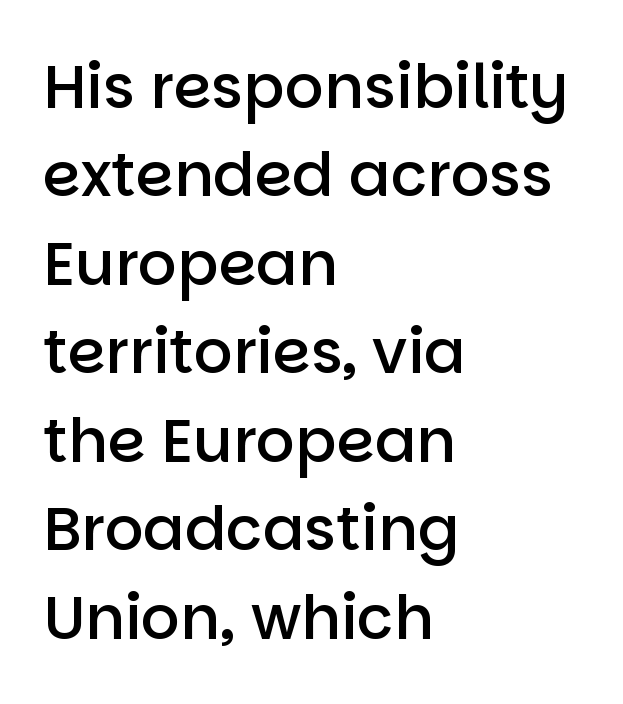
Q: Is the text bold? A: Semi-bold.
Q: Is the text italic (slanted)? A: No, it is upright.
Q: Is the typeface a serif or a sans-serif typeface? A: Sans-serif.
Q: Is the text underlined? A: No.
Q: How is the paragraph aligned? A: Left-aligned.
Q: Is the spacing between letters normal or unusually wide? A: Normal.
Q: Is the spacing between lines tight, normal or loose? A: Normal.
Q: Width (condensed, normal, or wide)? A: Normal.
Q: Stroke contrast? A: Low.
Q: x-height? A: Large.
Q: Monospaced? A: No.
